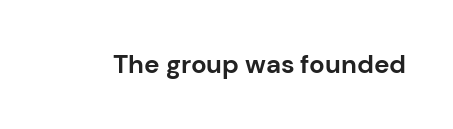
Q: Is the text bold? A: Yes.
Q: Is the text italic (slanted)? A: No, it is upright.
Q: Is the text underlined? A: No.
Q: Is the spacing between letters normal or unusually wide? A: Normal.
